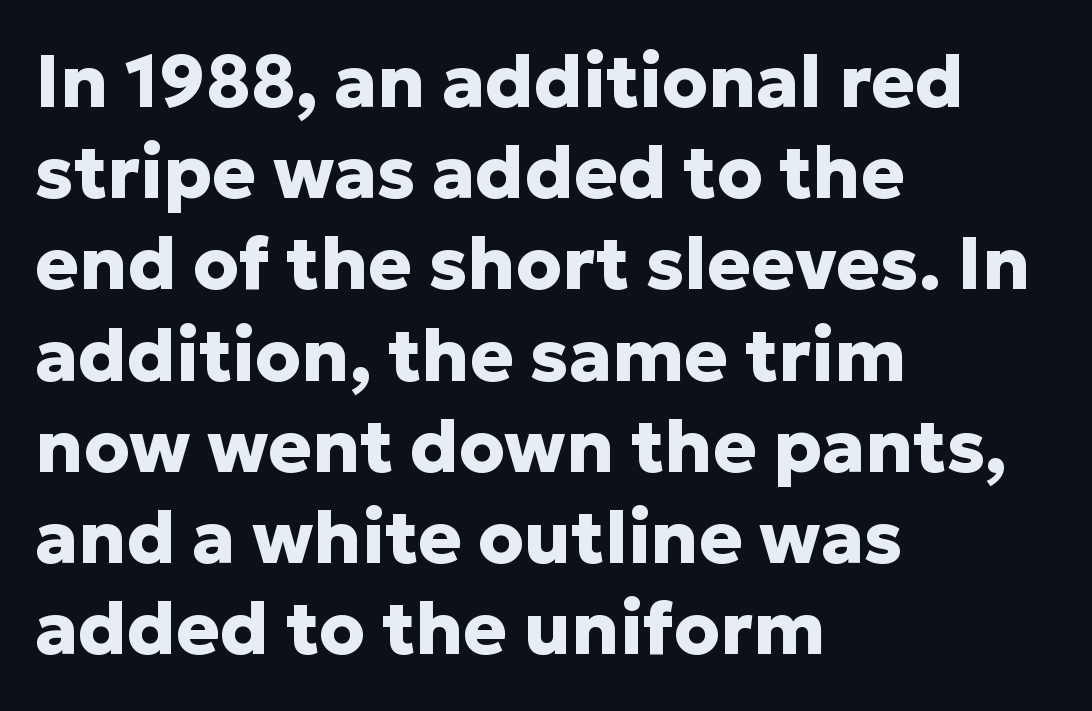
The image shows 73 px heavy sans-serif type, upright; set left-aligned, normal line spacing (1.25x), normal letter spacing, not underlined; low stroke contrast and a medium x-height.
